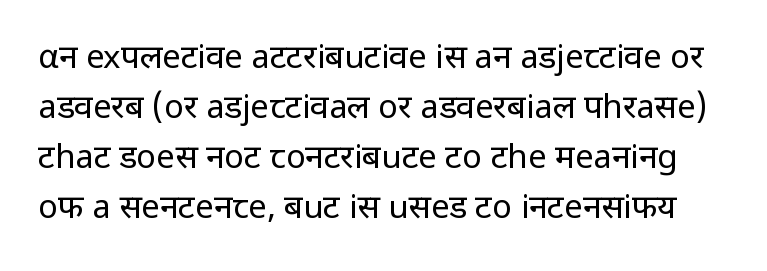
{"serif": "no", "italic": "no", "bold": "no", "weight": "regular", "width": "normal", "stroke_contrast": "low", "x_height": "medium", "monospaced": "no", "underline": "no", "line_spacing": "normal", "line_spacing_ratio": 1.52, "letter_spacing": "normal", "letter_spacing_em": 0.0, "glyph_px": 33}
